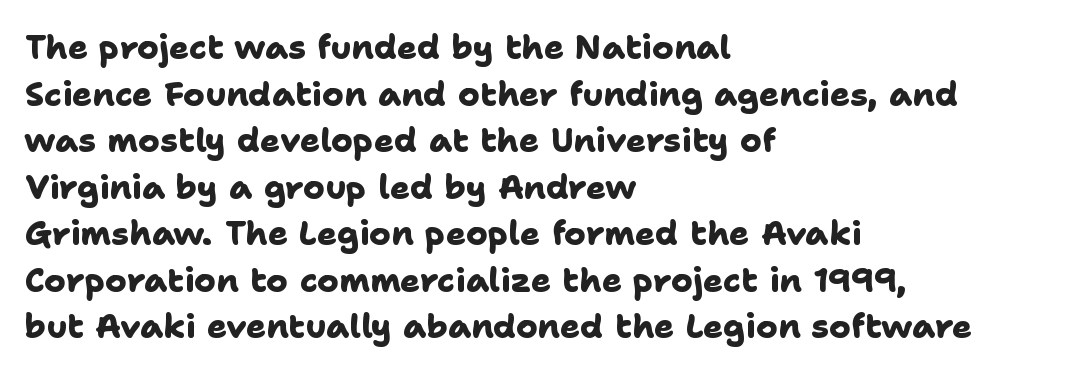
{"serif": "no", "bold": "yes", "weight": "heavy", "width": "normal", "stroke_contrast": "low", "x_height": "medium", "monospaced": "no", "underline": "no", "align": "left", "line_spacing": "normal", "line_spacing_ratio": 1.41, "letter_spacing": "normal", "letter_spacing_em": 0.0, "glyph_px": 33}
